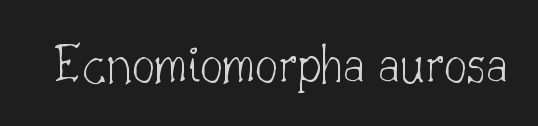
The image shows 57 px thin serif type, upright; set normal letter spacing, not underlined; low stroke contrast and a small x-height.
